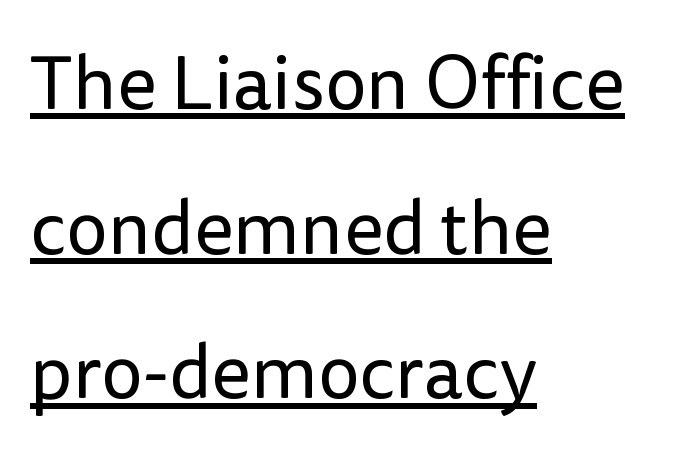
The image shows 75 px regular-weight sans-serif type, upright; set left-aligned, loose line spacing (1.93x), normal letter spacing, underlined; low stroke contrast and a medium x-height.
